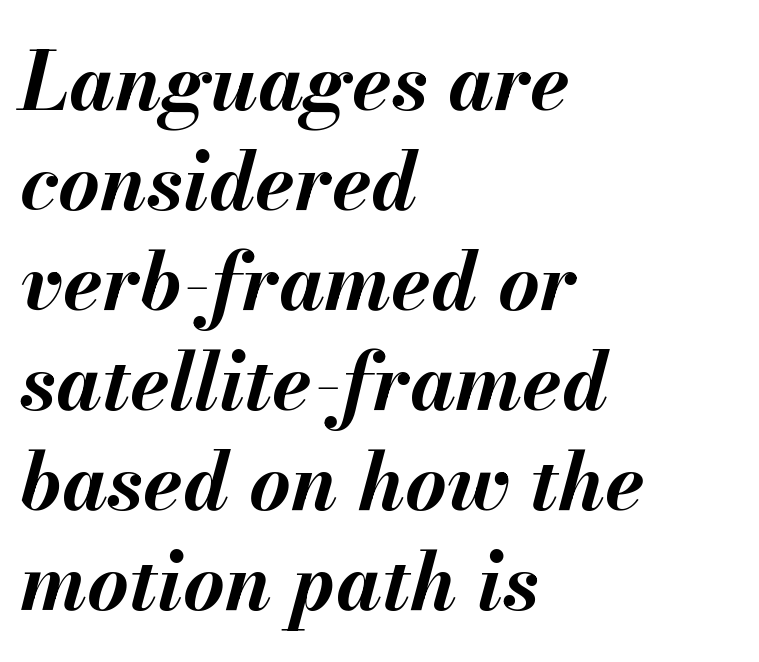
{"italic": "yes", "lean": "right", "slant_degrees": 13, "bold": "yes", "weight": "bold", "width": "normal", "stroke_contrast": "medium", "x_height": "small", "monospaced": "no", "underline": "no", "align": "left", "line_spacing": "normal", "line_spacing_ratio": 1.25, "letter_spacing": "normal", "letter_spacing_em": 0.0, "glyph_px": 80}
